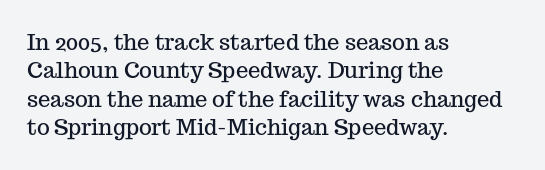
Does extra space separate the letters? No, they use regular spacing. Rows of type keep a routine distance in the vertical direction. Descender tails drop into unmarked territory. No italicization has been applied; the sample stays upright.
